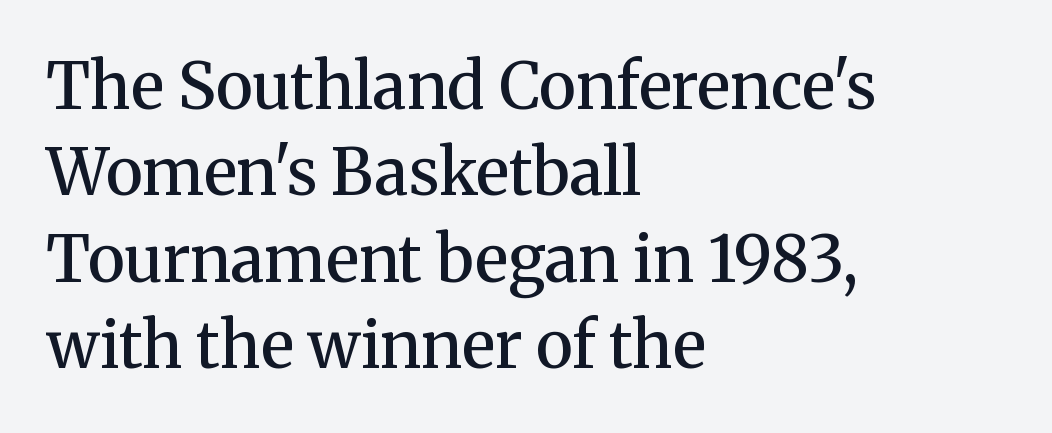
Q: Is the text bold? A: Semi-bold.
Q: Is the text italic (slanted)? A: No, it is upright.
Q: Is the typeface a serif or a sans-serif typeface? A: Serif.
Q: Is the text underlined? A: No.
Q: How is the paragraph aligned? A: Left-aligned.
Q: Is the spacing between letters normal or unusually wide? A: Normal.
Q: Is the spacing between lines tight, normal or loose? A: Normal.
Q: Width (condensed, normal, or wide)? A: Normal.
Q: Stroke contrast? A: Medium.
Q: x-height? A: Medium.
Q: Monospaced? A: No.
